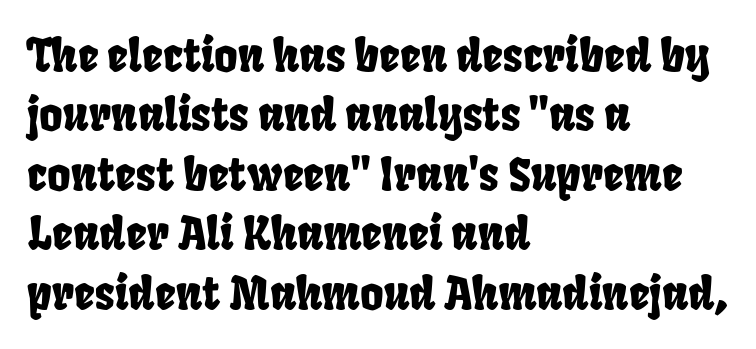
Q: Is the typeface a serif or a sans-serif typeface? A: Sans-serif.
Q: Is the text underlined? A: No.
Q: How is the paragraph aligned? A: Left-aligned.
Q: Is the spacing between letters normal or unusually wide? A: Normal.
Q: Is the spacing between lines tight, normal or loose? A: Normal.
Q: Width (condensed, normal, or wide)? A: Condensed.
Q: Stroke contrast? A: Low.
Q: x-height? A: Large.
Q: Monospaced? A: No.
